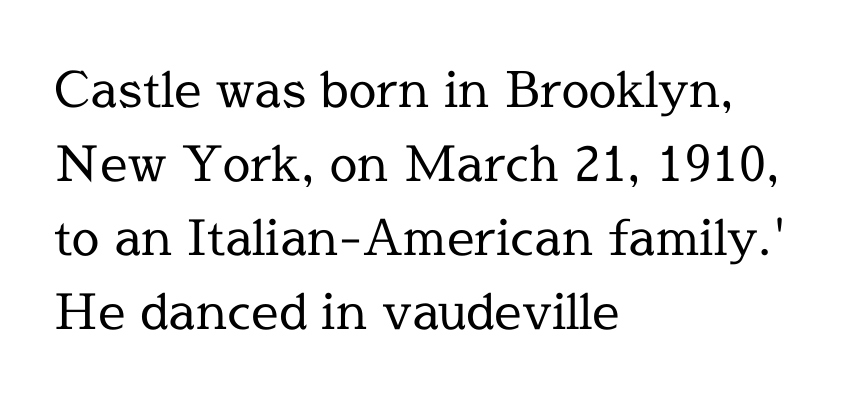
This sample uses a serif face. Spacing verdict: proportional, widths tailored to each character. What stands out about the letter spacing? Nothing — it is the standard amount. Nothing heavy about these letters — not bold at all. Leading matches the norm, producing a regular column. Type without underlining.
